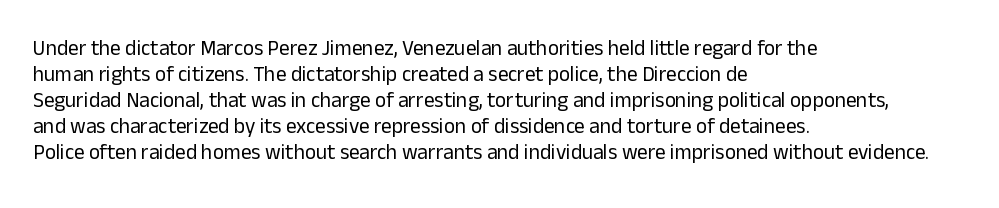
The image shows 21 px text type, upright; set left-aligned, line spacing 1.24x, normal letter spacing, not underlined.
